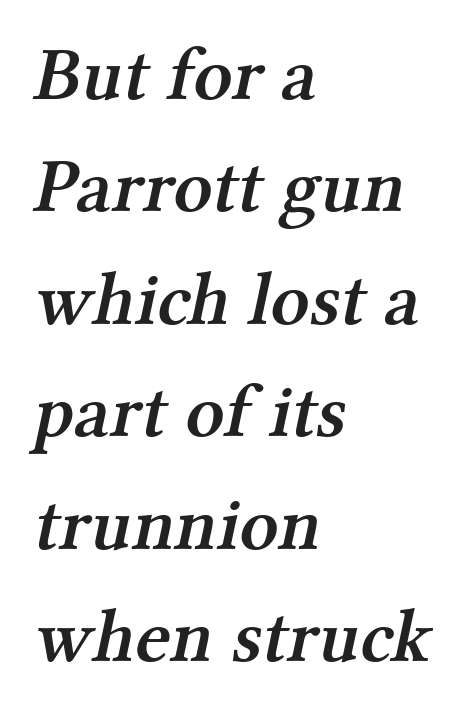
A normal amount of white space separates one row of letters from the next. Typographically, this falls in the serif category. The rendering anchors every line to the left-hand side. Do the characters align in a grid? No, the font is proportional. The horizontal fit of the characters is conventional and even. Its strokes are somewhat broadened, the hallmark of semibold type.
